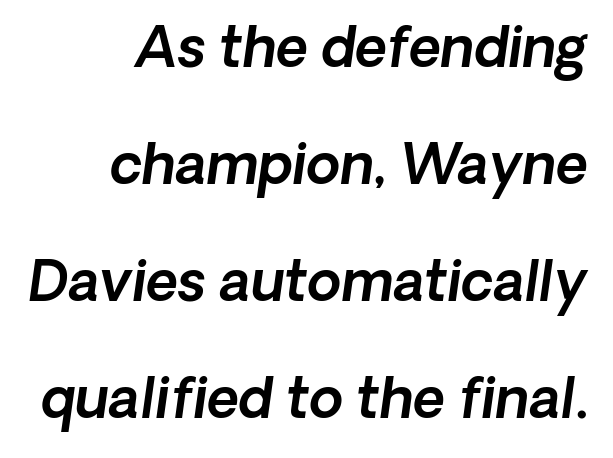
Vertically, the passage feels expansive, rows floating well apart. The setting favours the right margin, as signatures and pull-quotes sometimes do. This rendering leaves character spacing at its baseline value. Proportional: the letters do not fall into vertical columns. Nope, no serifs anywhere on these letters.
